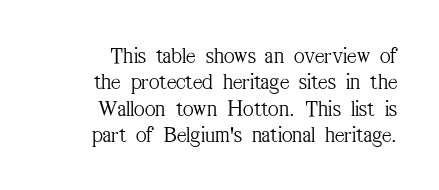
If you measured baseline to baseline, you'd find a short distance. Italic? Not at all — the glyphs are vertical. Short and long lines alike share a common ending point at right. Heaviness? Minimal to ordinary, like unemphasized prose. Between one letter and the next there's only the usual sliver of space.
